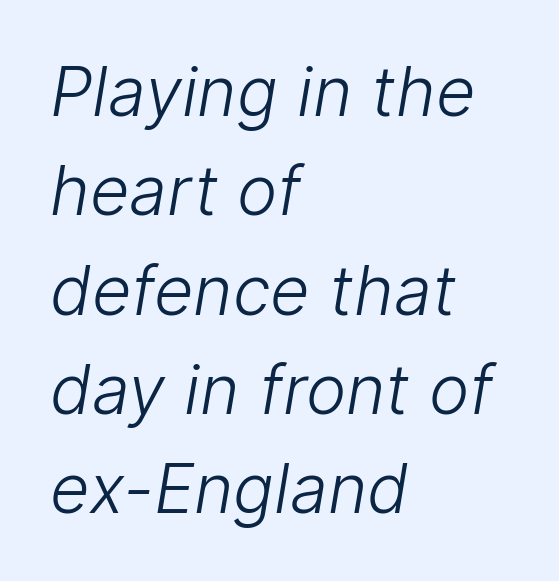
You could call the tracking neutral — neither tight nor loose. In CSS terms this would be text-align: left. The typesetting does not lean heavy: it is not bold. Is this a sans? Yes — the strokes have no serifs.
